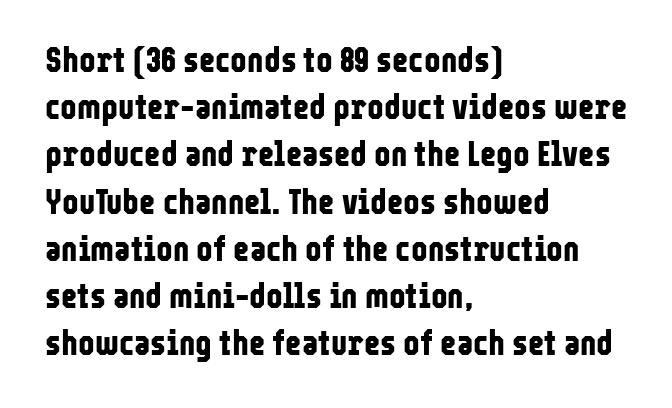
The image shows 35 px bold, condensed sans-serif type, upright; set left-aligned, normal line spacing (1.35x), normal letter spacing, not underlined; low stroke contrast and a medium x-height.
